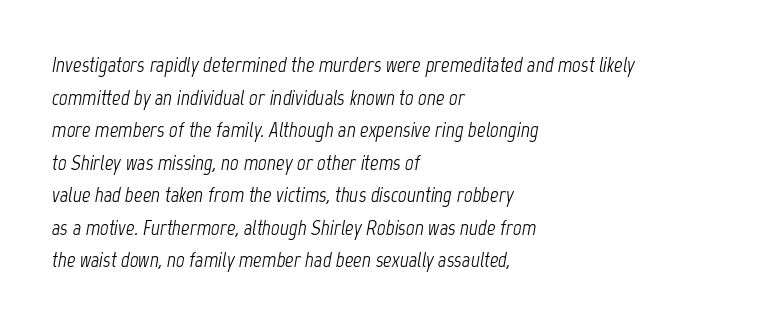
The horizontal fit of the characters is conventional and even. Every row of glyphs begins at an identical x-position on the left. You can tell it's italic because the verticals aren't actually vertical. Weight class: somewhere from thin through regular. The rows are spaced the way most documents space them.
